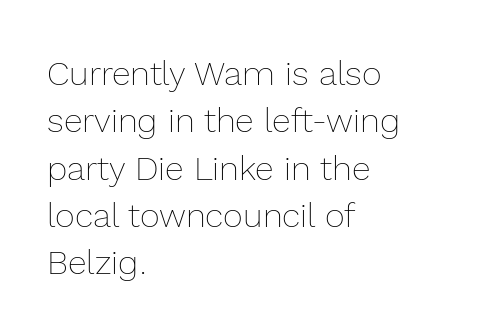
The rendering keeps characters at their native spacing. The string is rendered with underlining switched off. Characters remain perfectly vertical along every line. Casual observation: everything's shoved over to the left.
